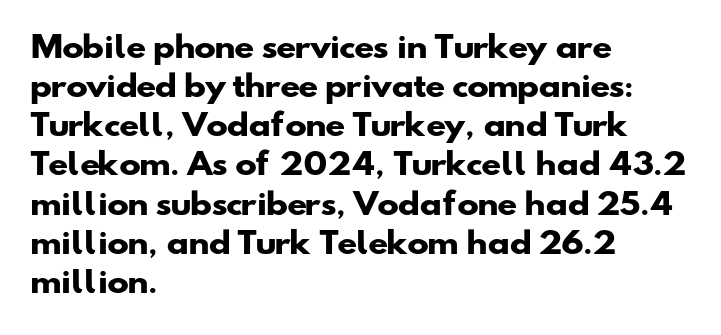
{"serif": "no", "bold": "yes", "weight": "heavy", "width": "wide", "stroke_contrast": "low", "x_height": "small", "monospaced": "no", "underline": "no", "align": "left", "line_spacing": "normal", "line_spacing_ratio": 1.35, "letter_spacing": "normal", "letter_spacing_em": 0.0, "glyph_px": 29}
